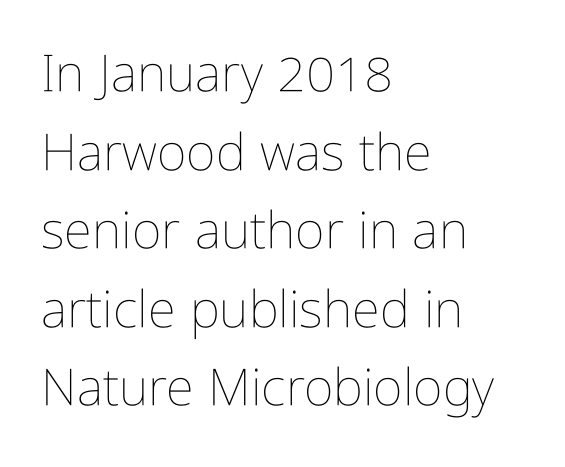
{"italic": "no", "bold": "no", "weight": "thin", "width": "condensed", "stroke_contrast": "low", "x_height": "medium", "monospaced": "no", "underline": "no", "align": "left", "line_spacing": "normal", "line_spacing_ratio": 1.54, "letter_spacing": "normal", "letter_spacing_em": 0.0, "glyph_px": 51}
